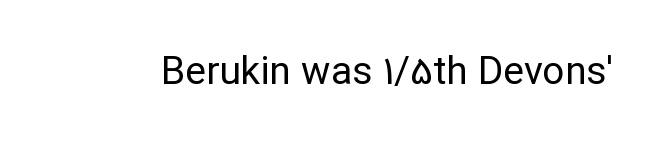
{"serif": "no", "italic": "no", "bold": "no", "weight": "regular", "width": "normal", "stroke_contrast": "low", "x_height": "medium", "monospaced": "no", "underline": "no", "letter_spacing": "normal", "letter_spacing_em": 0.0, "glyph_px": 39}
